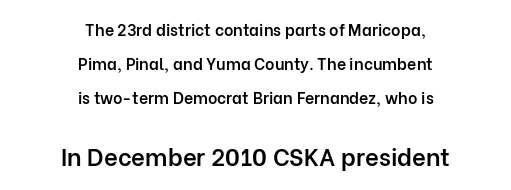
The image shows 24 px text type, upright; set centered, loose line spacing (2.13x), normal letter spacing, not underlined; the second (bottom) block is 1.5x larger.
